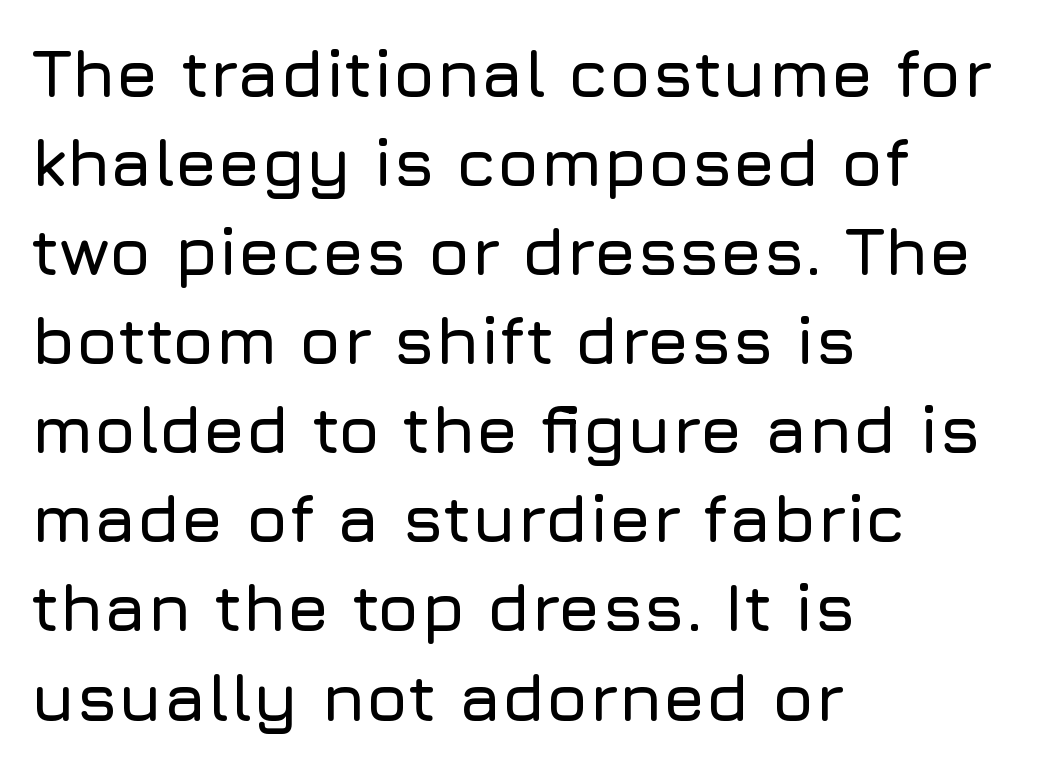
Teacher's note: observe the even left margin — that is flush-left alignment. The area under the type is left untouched. Does extra space separate the letters? No, they use regular spacing. The letters advance in unequal steps, a hallmark of proportional type.
